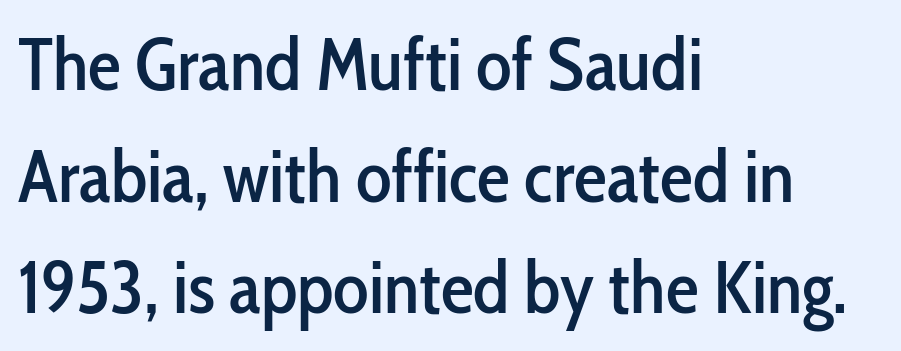
Q: Is the text italic (slanted)? A: No, it is upright.
Q: Is the typeface a serif or a sans-serif typeface? A: Sans-serif.
Q: Is the text underlined? A: No.
Q: How is the paragraph aligned? A: Left-aligned.
Q: Is the spacing between letters normal or unusually wide? A: Normal.
Q: Is the spacing between lines tight, normal or loose? A: Normal.
Q: Width (condensed, normal, or wide)? A: Condensed.
Q: Stroke contrast? A: Low.
Q: x-height? A: Medium.
Q: Monospaced? A: No.
